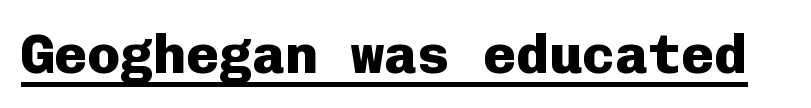
The specimen includes a rule beneath the text block's lines. Weight: bold. Every stem runs plumb, perpendicular to the baseline. Spacing between characters is what you'd get straight out of the box.
